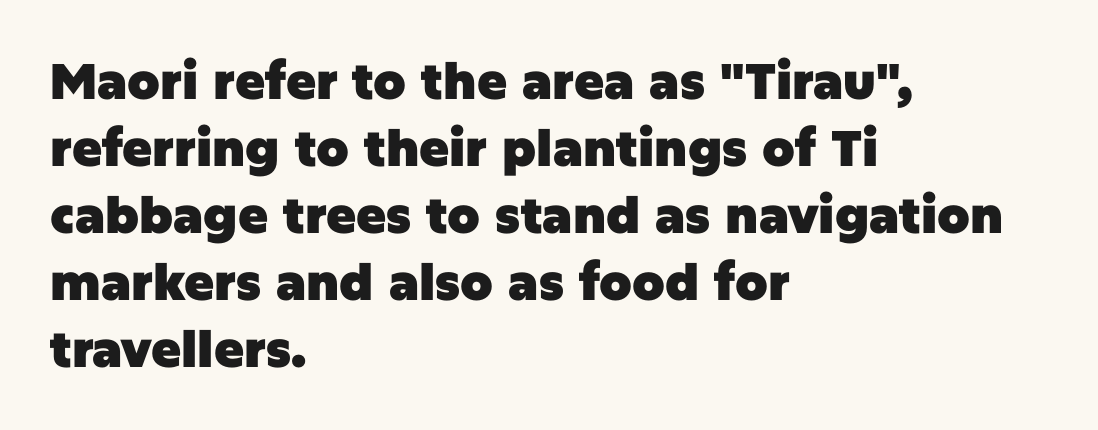
The image shows 50 px heavy sans-serif type, upright; set left-aligned, normal line spacing (1.34x), normal letter spacing, not underlined; low stroke contrast and a large x-height.
